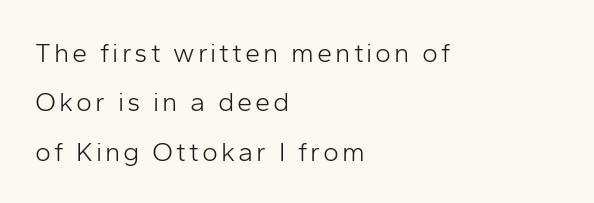
The image shows 27 px text type, upright; set left-aligned, line spacing 1.83x, not underlined.
